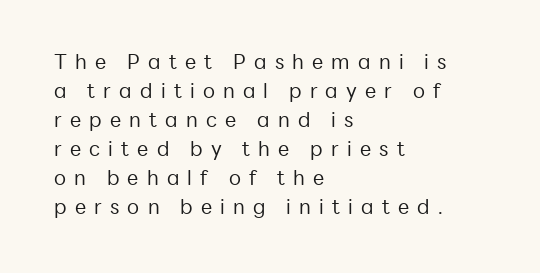
A roman cut, with each character standing at attention. Each new line begins a customary step beneath the previous one. Someone cranked the tracking dial way up on this one. Check the space under the baseline: it is left empty. The paragraph has a hard left edge and a soft right edge. The font sits on the lighter half of the weight spectrum, regular included.
